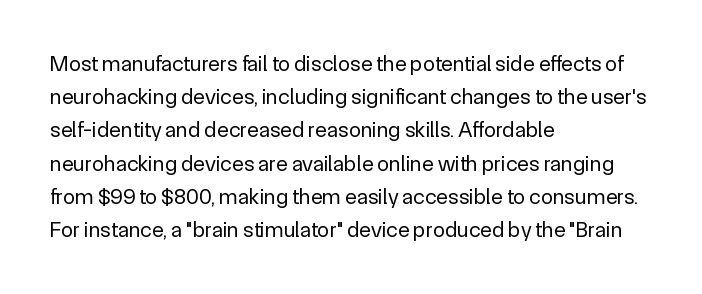
The image shows 22 px text type, upright; set left-aligned, normal line spacing (1.51x), normal letter spacing, not underlined.
